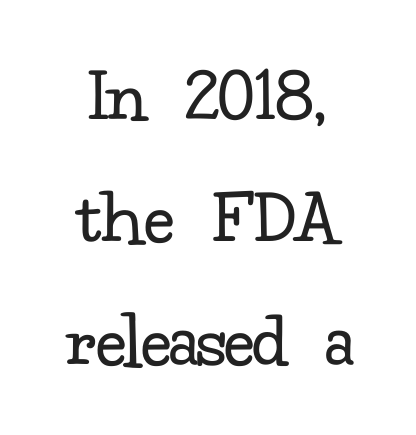
{"serif": "yes", "italic": "no", "bold": "no", "weight": "regular", "width": "normal", "stroke_contrast": "low", "x_height": "small", "monospaced": "no", "underline": "no", "line_spacing": "normal", "line_spacing_ratio": 1.55, "letter_spacing": "normal", "letter_spacing_em": 0.0, "glyph_px": 79}
